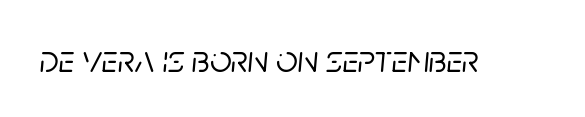
The foot of each line stays bare and open. Students, note that the glyphs here touch the page at normal intervals. Is this a fixed-width face? No — the glyphs have proportional, varying widths. An italicized treatment has been applied to the whole sample.
